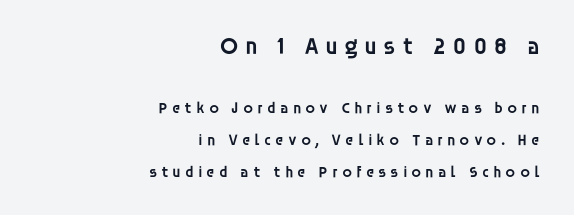
Does the leading feel generous? Absolutely, it's lavish. On the weight axis this lands at semibold, roughly 600. The rendering anchors every line to the right-hand side. Compared with typical body copy, the letter spacing here is much looser. Descenders hang freely into open space. Nope, not italic — everything's standing straight.
